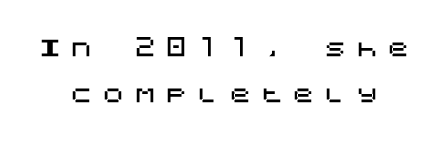
Posture: straight, roman, zero tilt. Type without underlining. Caption: multi-line text, centered on the measure. Honestly, the letter spacing is so wide it's the main thing you notice. Interline gaps are noticeably wide in this sample.
